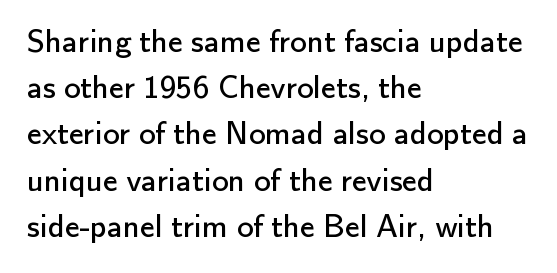
{"serif": "no", "italic": "no", "bold": "no", "weight": "regular", "width": "normal", "stroke_contrast": "low", "x_height": "small", "monospaced": "no", "underline": "no", "align": "left", "line_spacing": "normal", "line_spacing_ratio": 1.4, "letter_spacing": "normal", "letter_spacing_em": 0.0, "glyph_px": 33}
